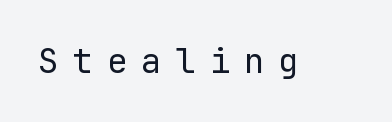
A quiet, ordinary-to-light weight characterises the typeface. The font family rendered here belongs to the sans-serif group. Nobody drew a line under any word here. The type is letterspaced generously, with wide tracking.
